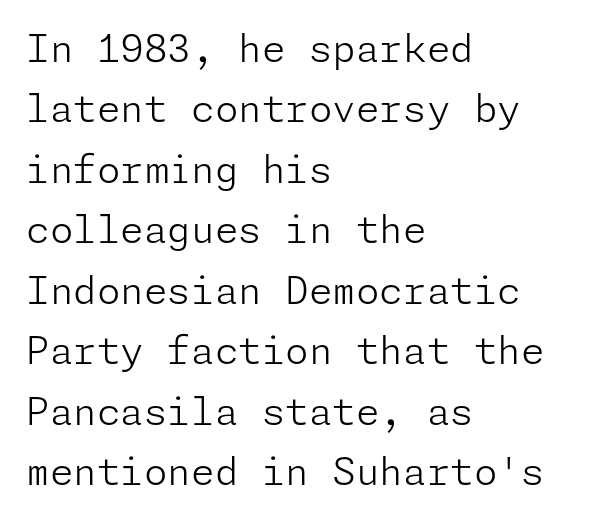
{"serif": "no", "italic": "no", "bold": "no", "weight": "light", "width": "normal", "stroke_contrast": "low", "x_height": "medium", "underline": "no", "align": "left", "line_spacing": "normal", "line_spacing_ratio": 1.59, "letter_spacing": "normal", "letter_spacing_em": 0.0, "glyph_px": 38}
